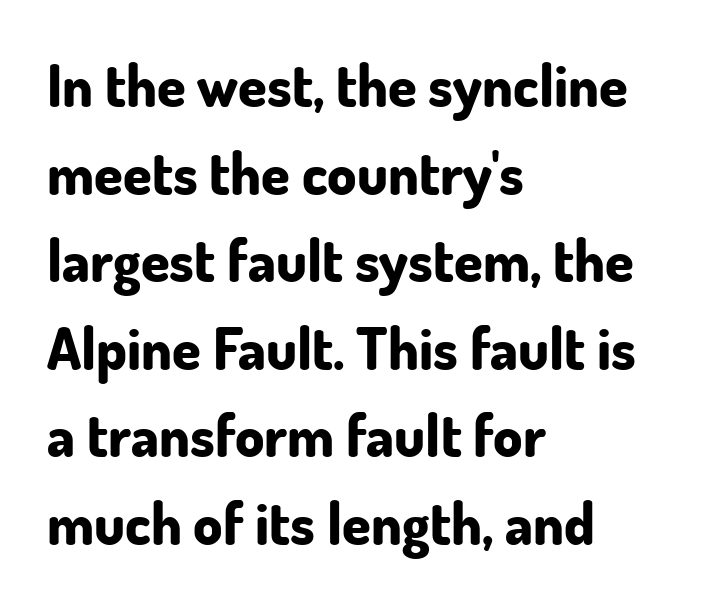
This sample uses a sans-serif face. Designer's note — italics off, roman on. The setting favours the left margin, as ordinary paragraphs usually do. This is heavy type, rendered in bold.
